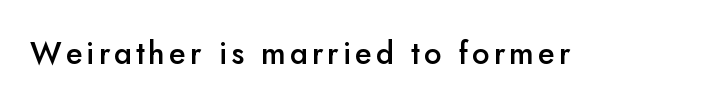
The image shows 31 px semibold sans-serif type, upright; set not underlined; low stroke contrast and a small x-height.
